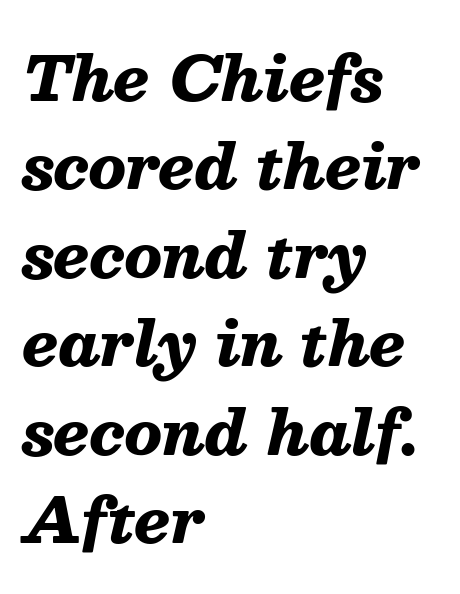
Q: Is the text bold? A: Yes.
Q: Is the text italic (slanted)? A: Yes, it leans right by about 13 degrees.
Q: Is the text underlined? A: No.
Q: How is the paragraph aligned? A: Left-aligned.
Q: Is the spacing between letters normal or unusually wide? A: Normal.
Q: Is the spacing between lines tight, normal or loose? A: Normal.
Q: Width (condensed, normal, or wide)? A: Normal.
Q: Stroke contrast? A: Medium.
Q: x-height? A: Medium.
Q: Monospaced? A: No.
